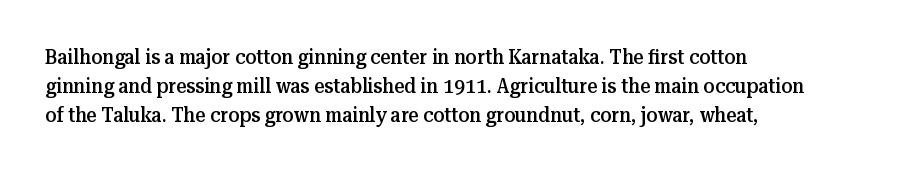
Q: Is the text bold? A: Semi-bold.
Q: Is the text italic (slanted)? A: No, it is upright.
Q: Is the text underlined? A: No.
Q: How is the paragraph aligned? A: Left-aligned.
Q: Is the spacing between letters normal or unusually wide? A: Normal.
Q: Is the spacing between lines tight, normal or loose? A: Normal.
